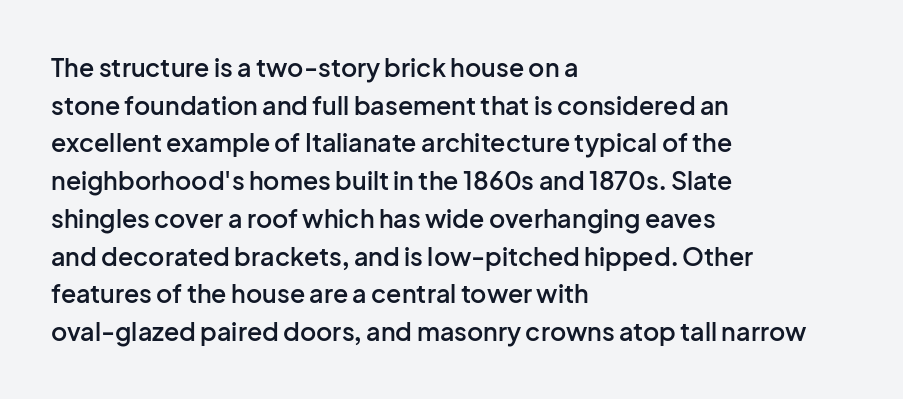
The foot of each line stays bare and open. Horizontal bands of white between lines are of average thickness. A fair bit of extra ink — the face is semibold, not bold. Where is the straight margin? On the left.
